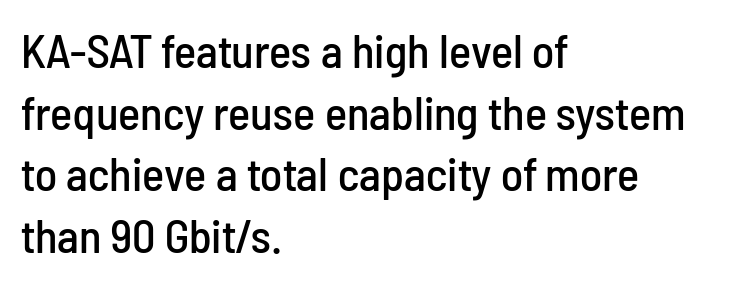
Q: Is the text italic (slanted)? A: No, it is upright.
Q: Is the typeface a serif or a sans-serif typeface? A: Sans-serif.
Q: Is the text underlined? A: No.
Q: How is the paragraph aligned? A: Left-aligned.
Q: Is the spacing between letters normal or unusually wide? A: Normal.
Q: Is the spacing between lines tight, normal or loose? A: Normal.
Q: Width (condensed, normal, or wide)? A: Condensed.
Q: Stroke contrast? A: Low.
Q: x-height? A: Medium.
Q: Monospaced? A: No.
